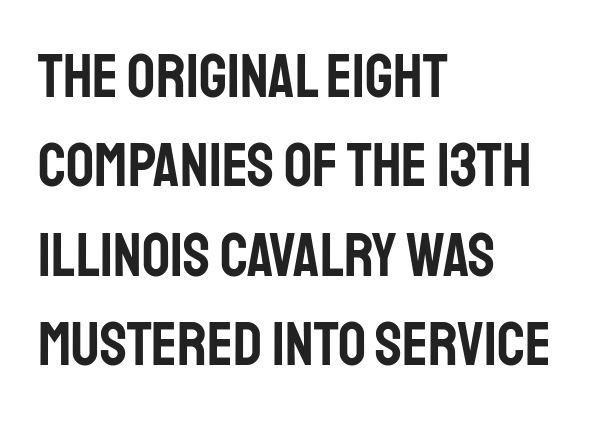
Q: Is the text italic (slanted)? A: No, it is upright.
Q: Is the typeface a serif or a sans-serif typeface? A: Sans-serif.
Q: Is the text underlined? A: No.
Q: How is the paragraph aligned? A: Left-aligned.
Q: Is the spacing between letters normal or unusually wide? A: Normal.
Q: Is the spacing between lines tight, normal or loose? A: Normal.
Q: Width (condensed, normal, or wide)? A: Condensed.
Q: Stroke contrast? A: Low.
Q: x-height? A: Large.
Q: Monospaced? A: No.
